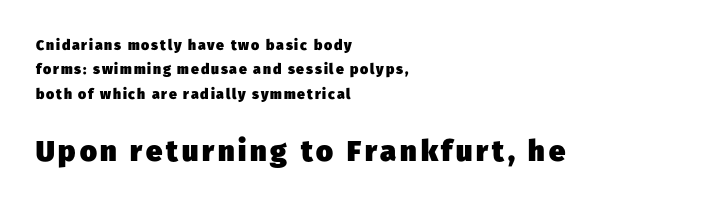
The rendering uses natural spacing where letterforms have individual widths. These lines are composed in type without serifs. The letters in the lower block stand taller than those in the block above. Strokes here are thick enough to call this a true bold.
